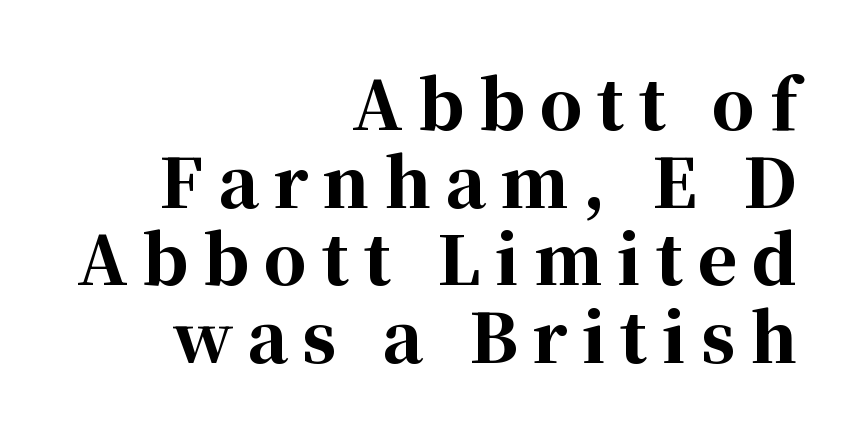
The image shows 67 px bold serif type, upright; set right-aligned, line spacing 1.16x, unusually wide letter spacing (+0.22 em), not underlined; high stroke contrast and a medium x-height.
